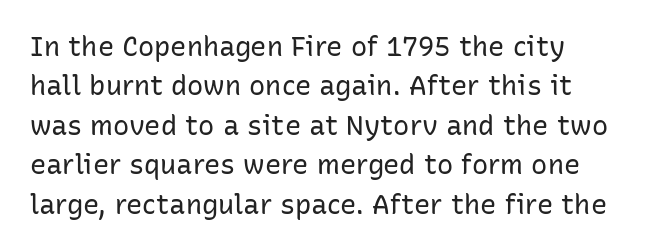
Summary of weight: not heavy and not bold. The specimen omits any rule beneath the text block's lines. The passage shown has conventional tracking throughout. The lines sit at an ordinary, default distance from one another. Posture: upright roman.
